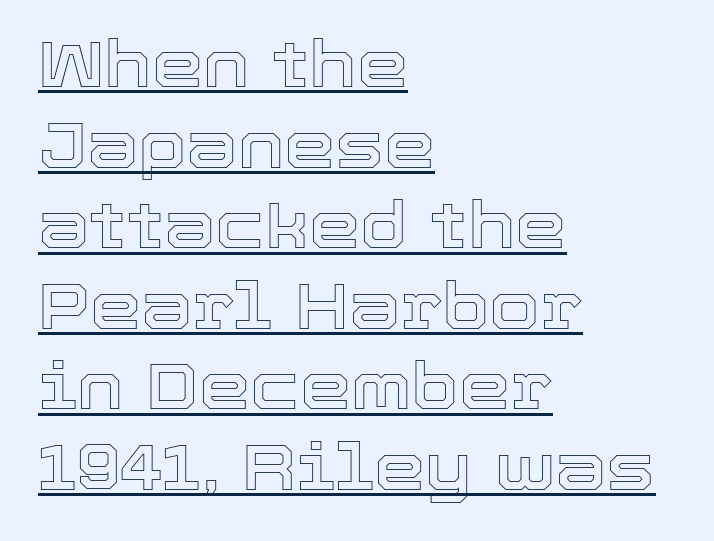
{"italic": "no", "width": "normal", "x_height": "medium", "monospaced": "no", "underline": "yes", "align": "left", "line_spacing_ratio": 1.24, "letter_spacing": "normal", "letter_spacing_em": 0.0, "glyph_px": 65}
